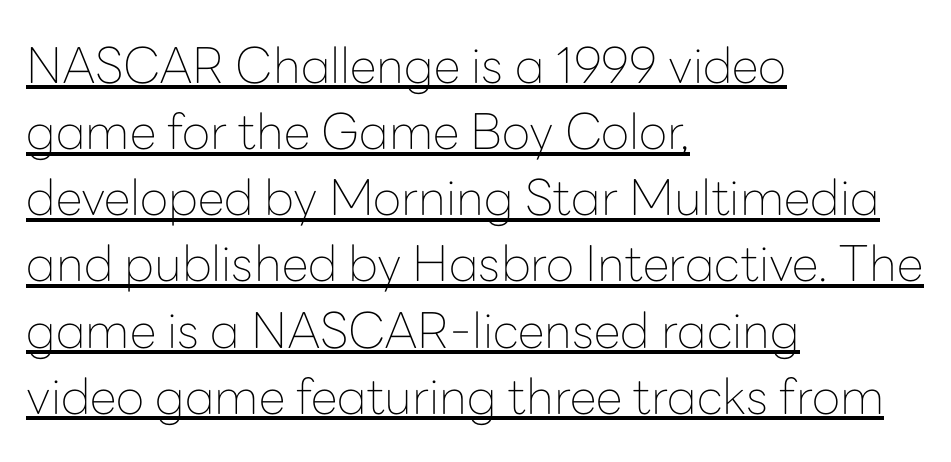
Q: Is the text bold? A: No.
Q: Is the text italic (slanted)? A: No, it is upright.
Q: Is the typeface a serif or a sans-serif typeface? A: Sans-serif.
Q: Is the text underlined? A: Yes.
Q: How is the paragraph aligned? A: Left-aligned.
Q: Is the spacing between letters normal or unusually wide? A: Normal.
Q: Is the spacing between lines tight, normal or loose? A: Normal.
Q: Width (condensed, normal, or wide)? A: Normal.
Q: Stroke contrast? A: Low.
Q: x-height? A: Medium.
Q: Monospaced? A: No.
